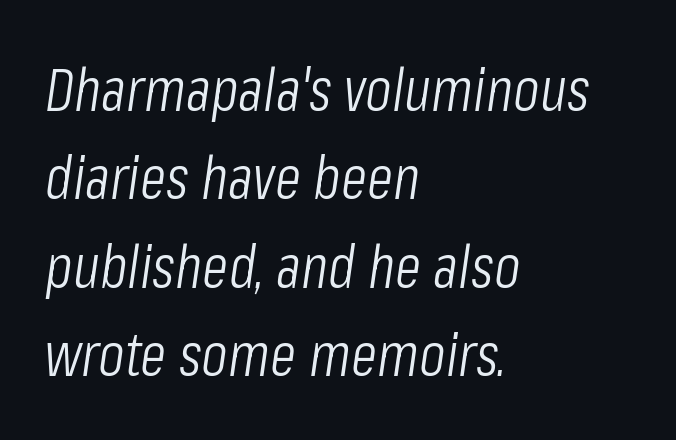
Q: Is the text bold? A: No.
Q: Is the text italic (slanted)? A: Yes, it leans right by about 8 degrees.
Q: Is the text underlined? A: No.
Q: How is the paragraph aligned? A: Left-aligned.
Q: Is the spacing between letters normal or unusually wide? A: Normal.
Q: Is the spacing between lines tight, normal or loose? A: Normal.
Q: Width (condensed, normal, or wide)? A: Condensed.
Q: Stroke contrast? A: Low.
Q: x-height? A: Medium.
Q: Monospaced? A: No.
